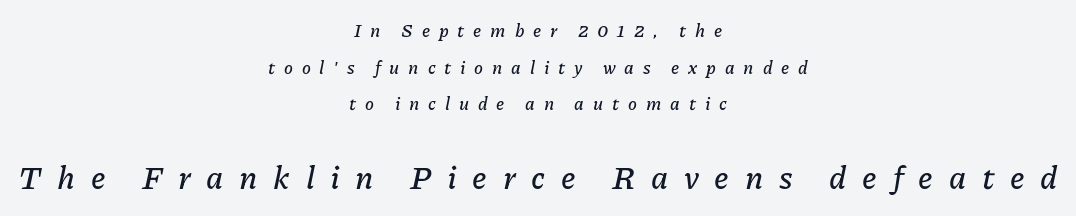
The image shows 32 px text type, italic (leaning right); set centered, loose line spacing (2.04x), unusually wide letter spacing (+0.49 em), not underlined; the second (bottom) block is 1.78x larger; low stroke contrast and a medium x-height.
